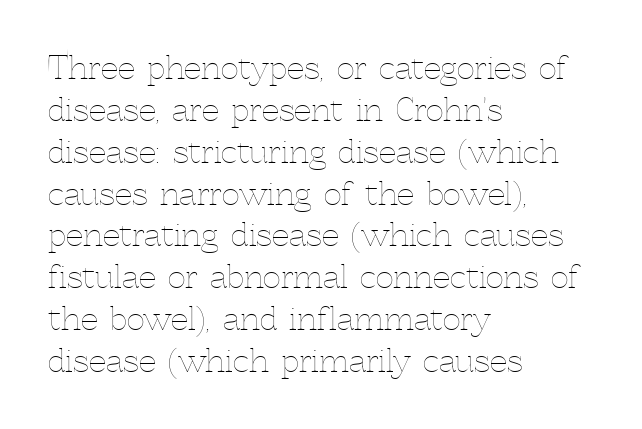
The image shows 31 px thin type, upright; set left-aligned, normal line spacing (1.35x), normal letter spacing, not underlined; a medium x-height.
